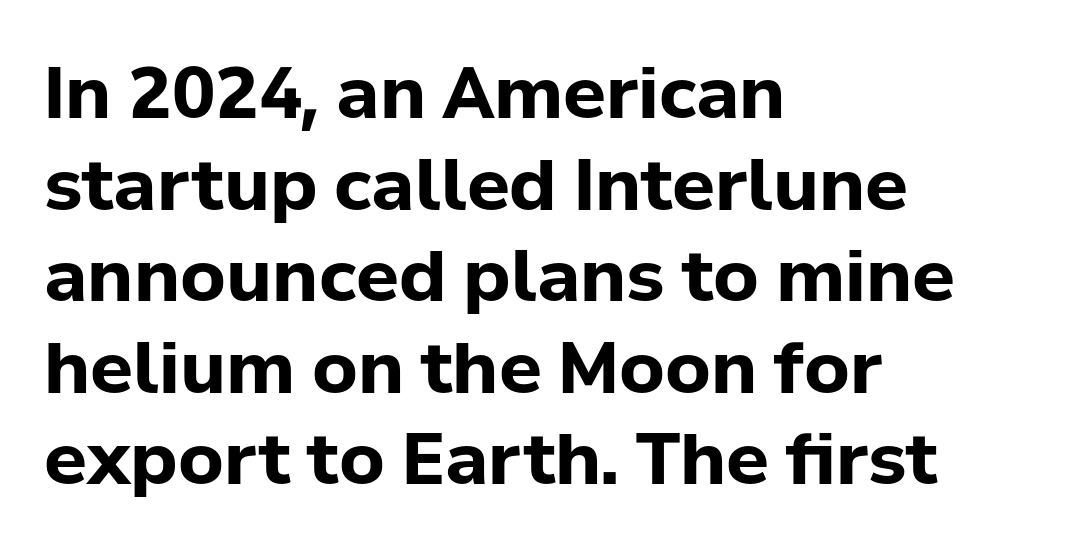
A bare baseline throughout the passage. The vertical gap from one line to the next is medium. Honestly, the letter spacing is just normal — you wouldn't notice it. Caption: bold face, heavy strokes. The passage shown is typed in a proportional face where columns would drift.
